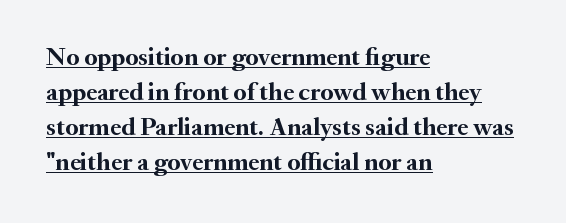
{"italic": "no", "bold": "yes", "underline": "yes", "align": "left", "line_spacing": "normal", "line_spacing_ratio": 1.4, "letter_spacing": "normal", "letter_spacing_em": 0.0, "glyph_px": 25}
